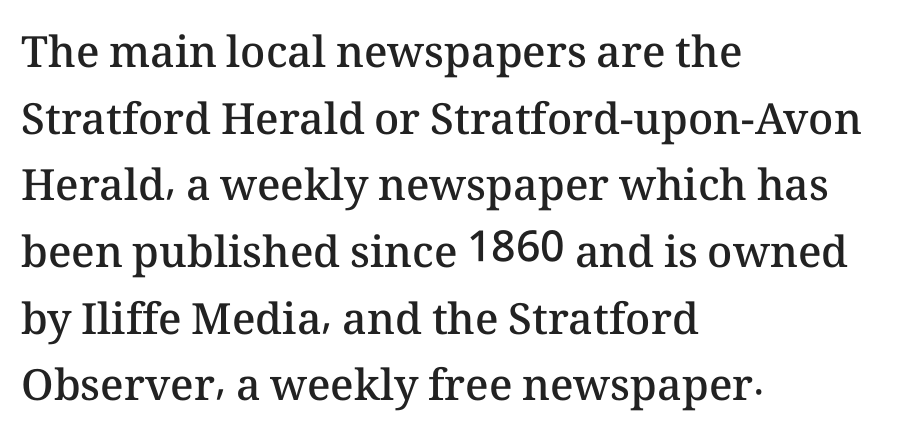
The image shows 43 px semibold type, upright; set left-aligned, normal line spacing (1.55x), normal letter spacing, not underlined; medium stroke contrast and a medium x-height.
